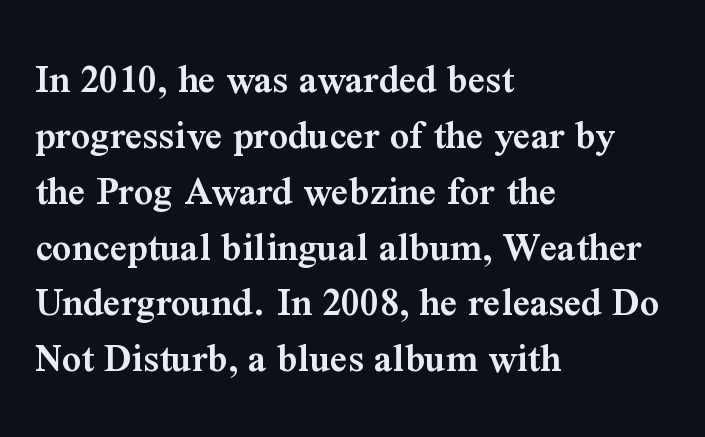
Q: Is the text bold? A: Semi-bold.
Q: Is the text italic (slanted)? A: No, it is upright.
Q: Is the typeface a serif or a sans-serif typeface? A: Serif.
Q: Is the text underlined? A: No.
Q: How is the paragraph aligned? A: Left-aligned.
Q: Is the spacing between letters normal or unusually wide? A: Normal.
Q: Is the spacing between lines tight, normal or loose? A: Normal.
Q: Width (condensed, normal, or wide)? A: Normal.
Q: Stroke contrast? A: Medium.
Q: x-height? A: Medium.
Q: Monospaced? A: No.
